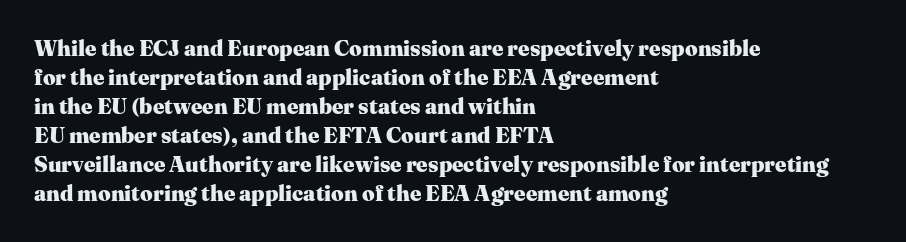
{"italic": "no", "bold": "yes", "underline": "no", "align": "left", "line_spacing": "normal", "line_spacing_ratio": 1.32, "letter_spacing": "normal", "letter_spacing_em": 0.0, "glyph_px": 22}
